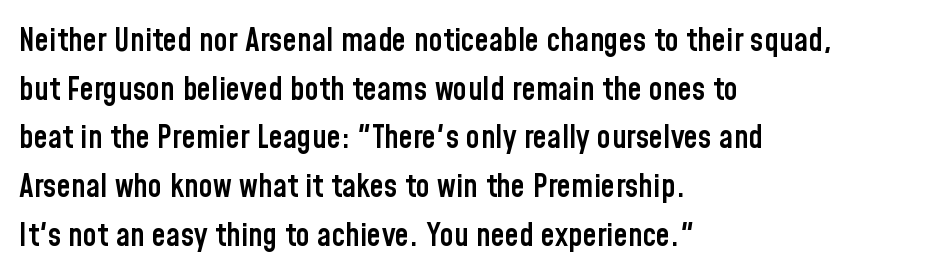
You could call the tracking neutral — neither tight nor loose. The string is rendered with underlining switched off. You can tell it's not italic because the verticals are truly vertical. Notice the strokes are somewhat thickened but not fully heavy: this is a semibold.
